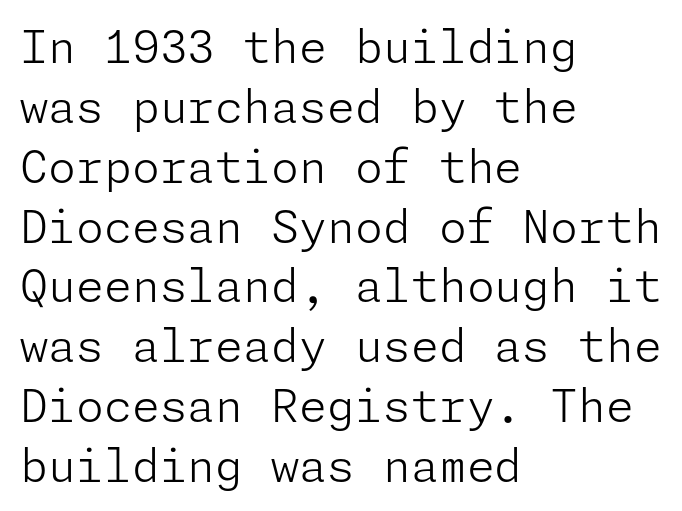
Clear beneath every line of the passage. When letters stand straight like this, we call the style roman or upright. The vertical gap from one line to the next is medium. In CSS terms this would be text-align: left.
